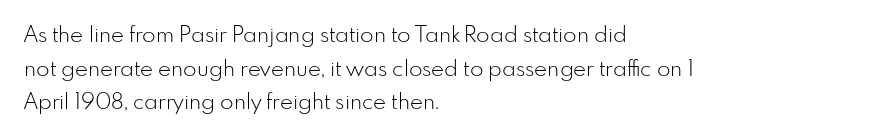
{"italic": "no", "bold": "no", "underline": "no", "align": "left", "line_spacing": "normal", "line_spacing_ratio": 1.53, "letter_spacing": "normal", "letter_spacing_em": 0.0, "glyph_px": 22}
